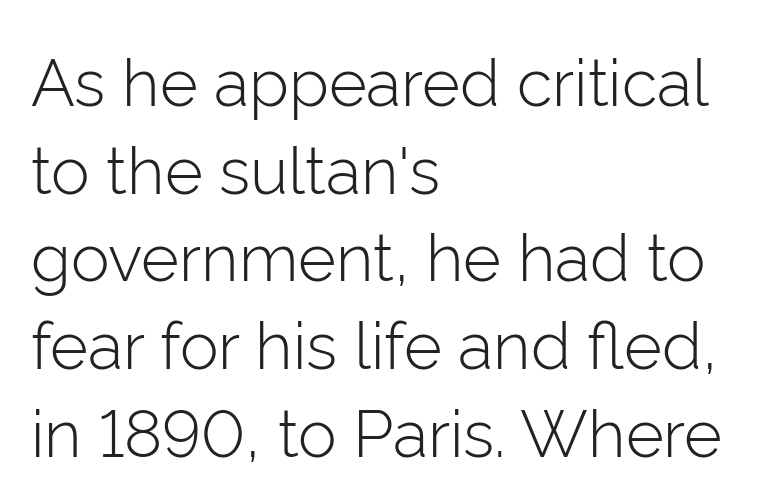
Q: Is the text bold? A: No.
Q: Is the text italic (slanted)? A: No, it is upright.
Q: Is the typeface a serif or a sans-serif typeface? A: Sans-serif.
Q: Is the text underlined? A: No.
Q: How is the paragraph aligned? A: Left-aligned.
Q: Is the spacing between letters normal or unusually wide? A: Normal.
Q: Is the spacing between lines tight, normal or loose? A: Normal.
Q: Width (condensed, normal, or wide)? A: Normal.
Q: Stroke contrast? A: Low.
Q: x-height? A: Medium.
Q: Monospaced? A: No.
